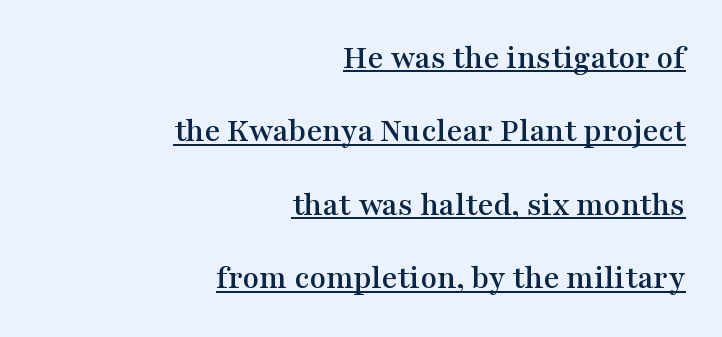
This sample has the flowing, uneven cadence of proportional lettering. The tracking reads as untouched default to a designer's eye. Visually the block forms a straight wall on the right and a jagged coastline on the left. The string is rendered with underlining switched on.
